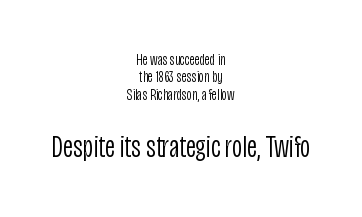
Is this a fixed-width face? No — the glyphs have proportional, varying widths. The type sits square on the baseline with zero lean. The tracking reads as untouched default to a designer's eye. Examine the stroke ends and you'll find no serifs. Bigger letters appear in the bottom chunk; the top chunk is reduced. Cramped leading.
